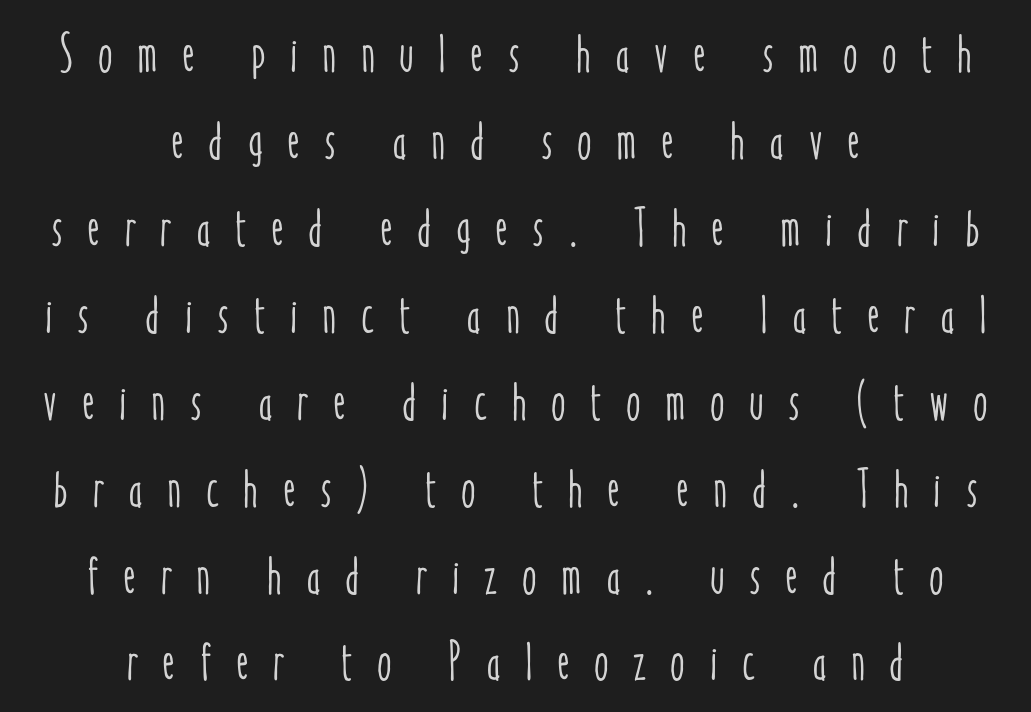
Q: Is the text italic (slanted)? A: No, it is upright.
Q: Is the text underlined? A: No.
Q: How is the paragraph aligned? A: Centered.
Q: Is the spacing between letters normal or unusually wide? A: Unusually wide.
Q: Is the spacing between lines tight, normal or loose? A: Normal.
Q: Width (condensed, normal, or wide)? A: Condensed.
Q: Stroke contrast? A: Low.
Q: x-height? A: Medium.
Q: Monospaced? A: No.
